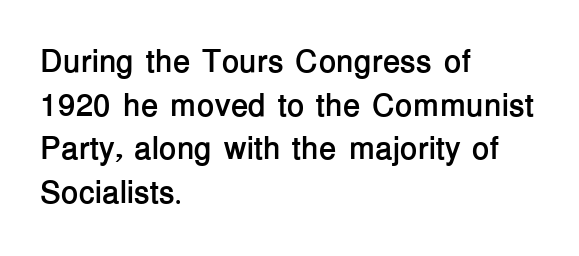
It's the straight-up-and-down kind of type. Varying glyph widths throughout — classic text-font behaviour. Tracking here is standard; glyphs follow each other at the usual distance. Each glyph is drawn with heavy, bold strokes. The passage shown is not underscored anywhere. Classification — sans serif.
